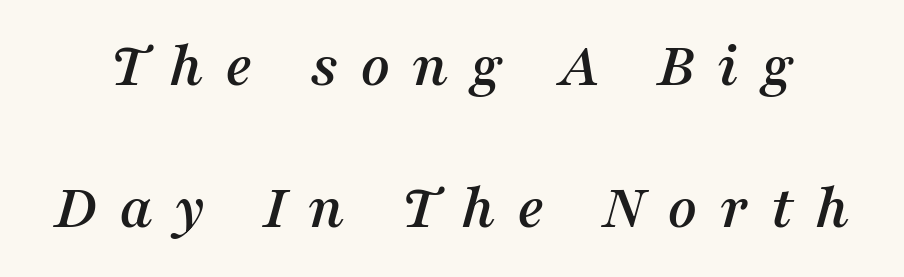
Q: Is the text italic (slanted)? A: Yes, it leans right by about 16 degrees.
Q: Is the typeface a serif or a sans-serif typeface? A: Serif.
Q: Is the text underlined? A: No.
Q: Is the spacing between letters normal or unusually wide? A: Unusually wide.
Q: Is the spacing between lines tight, normal or loose? A: Loose.
Q: Width (condensed, normal, or wide)? A: Normal.
Q: Stroke contrast? A: Medium.
Q: x-height? A: Medium.
Q: Monospaced? A: No.
